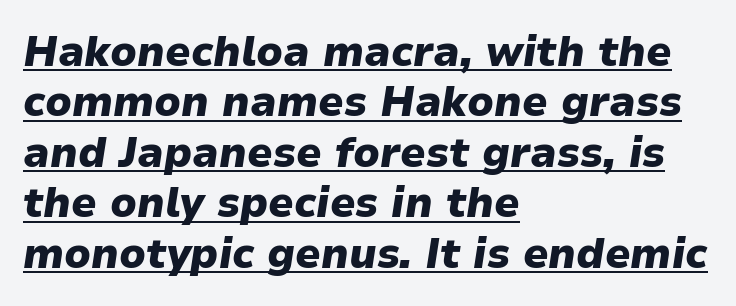
Q: Is the text bold? A: Yes.
Q: Is the text italic (slanted)? A: Yes, it leans right by about 9 degrees.
Q: Is the text underlined? A: Yes.
Q: How is the paragraph aligned? A: Left-aligned.
Q: Is the spacing between letters normal or unusually wide? A: Normal.
Q: Width (condensed, normal, or wide)? A: Normal.
Q: Stroke contrast? A: Low.
Q: x-height? A: Medium.
Q: Monospaced? A: No.
